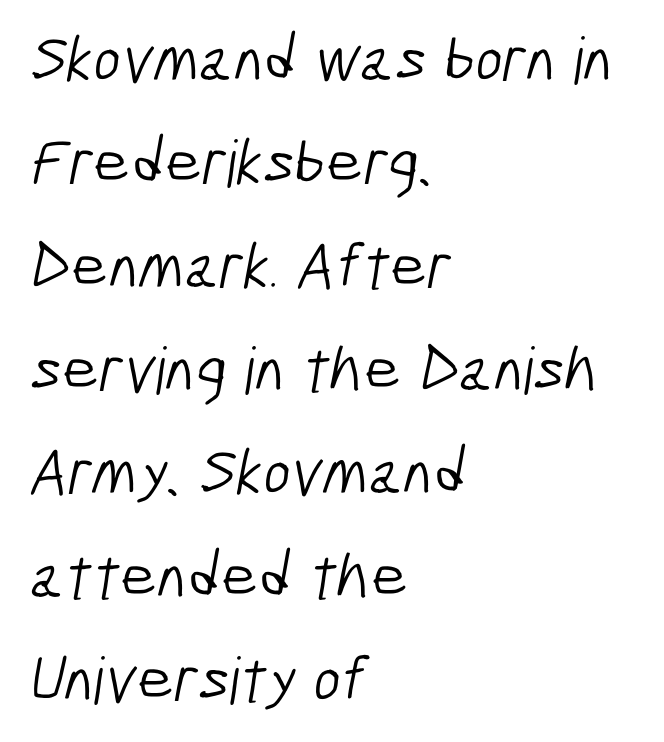
Q: Is the text bold? A: No.
Q: Is the typeface a serif or a sans-serif typeface? A: Sans-serif.
Q: Is the text underlined? A: No.
Q: How is the paragraph aligned? A: Left-aligned.
Q: Is the spacing between letters normal or unusually wide? A: Normal.
Q: Is the spacing between lines tight, normal or loose? A: Normal.
Q: Width (condensed, normal, or wide)? A: Condensed.
Q: Stroke contrast? A: Low.
Q: x-height? A: Medium.
Q: Monospaced? A: No.
